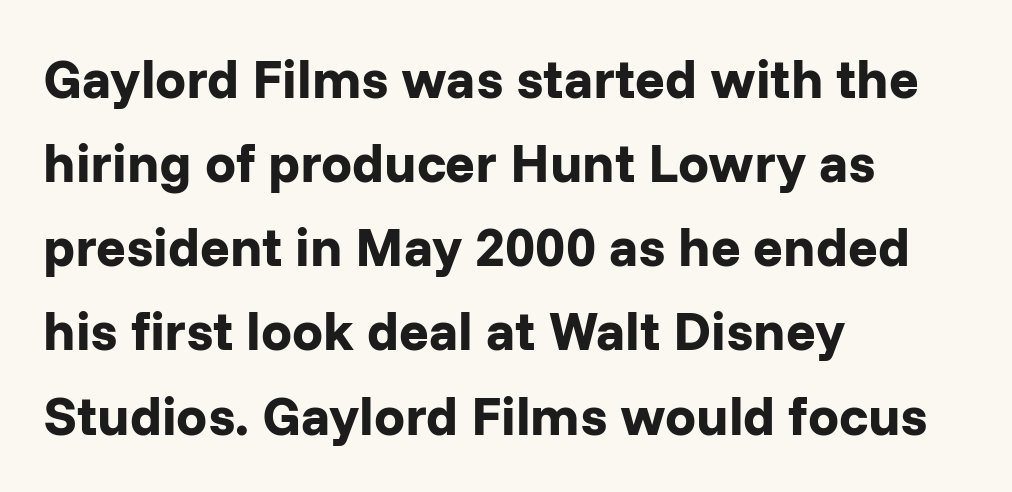
Decoration check: the copy has no underline. A roman cut, with each character standing at attention. You can tell from the bare stems that sans-serif type was used. I'd describe the lettering as bold — thick and assertive. The passage shown stacks its lines at a standard gap.
